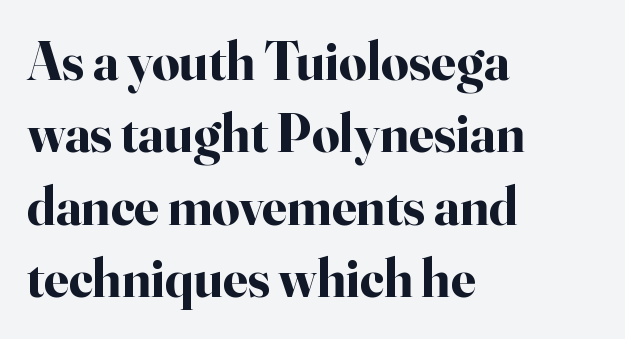
{"serif": "yes", "italic": "no", "bold": "yes", "weight": "bold", "width": "normal", "stroke_contrast": "high", "x_height": "small", "monospaced": "no", "underline": "no", "align": "left", "line_spacing": "normal", "line_spacing_ratio": 1.34, "letter_spacing": "normal", "letter_spacing_em": 0.0, "glyph_px": 54}
